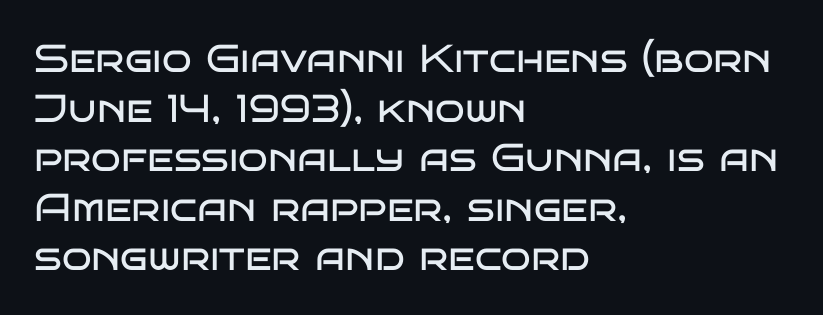
The image shows 39 px regular-weight, wide sans-serif type, upright; set left-aligned, normal line spacing (1.27x), normal letter spacing, not underlined; low stroke contrast and a large x-height.
